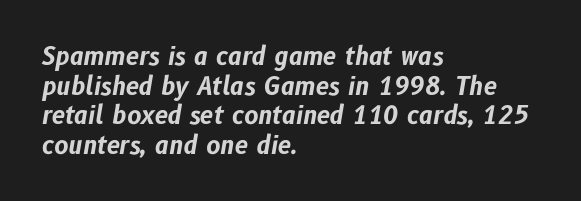
The image shows 24 px bold type, italic (leaning right); set left-aligned, line spacing 1.23x, normal letter spacing, not underlined.
